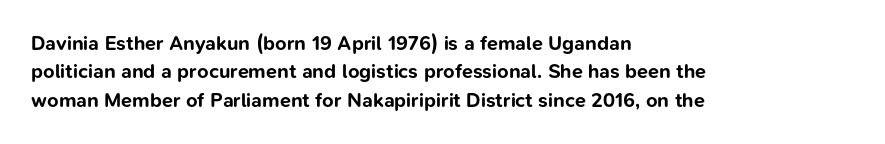
Has an underline been added? It has not. Here the glyphs are tracked normally, forming tight word shapes. Compared with typical paragraphs, the rows here are spaced about the same. The characters look thick and weighty, a clear bold.
